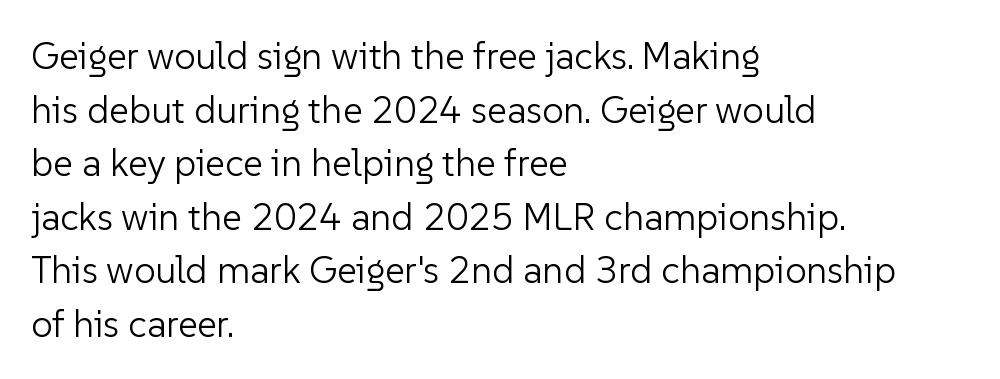
Q: Is the text bold? A: No.
Q: Is the text italic (slanted)? A: No, it is upright.
Q: Is the typeface a serif or a sans-serif typeface? A: Sans-serif.
Q: Is the text underlined? A: No.
Q: How is the paragraph aligned? A: Left-aligned.
Q: Is the spacing between letters normal or unusually wide? A: Normal.
Q: Is the spacing between lines tight, normal or loose? A: Normal.
Q: Width (condensed, normal, or wide)? A: Normal.
Q: Stroke contrast? A: Low.
Q: x-height? A: Medium.
Q: Monospaced? A: No.
